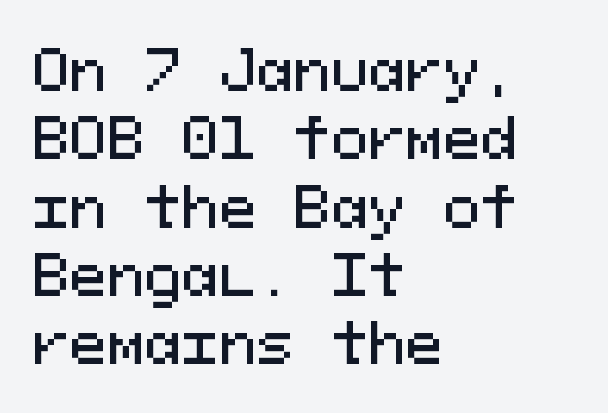
Rule under the text: the space is simply empty. Classification — sans serif. The paragraph shown leans on its left margin. Between one letter and the next there's only the usual sliver of space. Rendered with straight, roman letterforms. Note the uniform advance width — an 'i' takes as much space as an 'm'.
